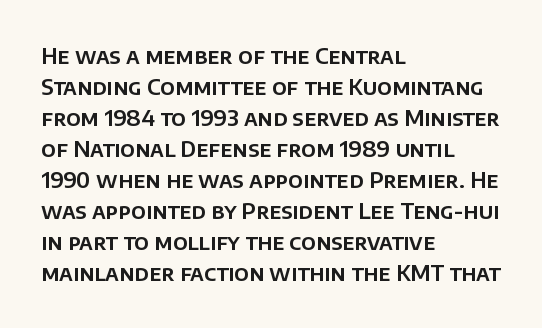
No italicization has been applied; the sample stays upright. The text block is weighted toward the left margin, trailing off unevenly rightward. Each row of text sits above clean, open space. Leading matches the norm, producing a regular column. Nobody touched the tracking dial on this one.
